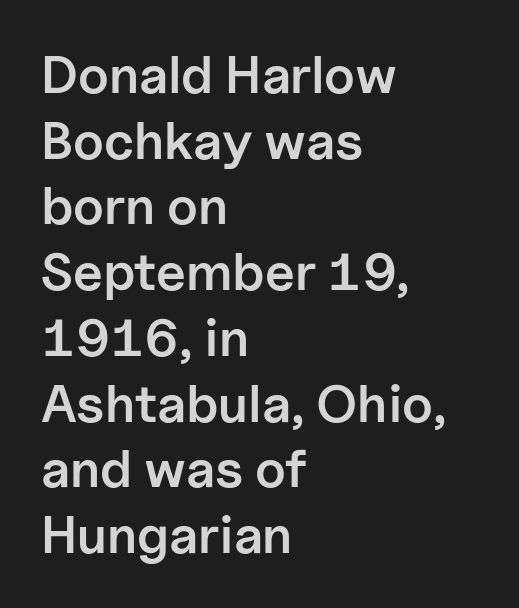
The image shows 53 px semibold sans-serif type, upright; set left-aligned, line spacing 1.24x, normal letter spacing, not underlined; low stroke contrast and a medium x-height.
